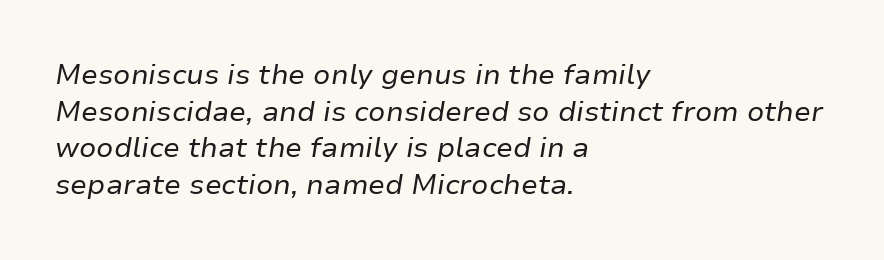
Q: Is the text bold? A: No.
Q: Is the text italic (slanted)? A: Yes, it leans right by about 9 degrees.
Q: Is the text underlined? A: No.
Q: How is the paragraph aligned? A: Left-aligned.
Q: Is the spacing between letters normal or unusually wide? A: Normal.
Q: Is the spacing between lines tight, normal or loose? A: Normal.
Q: Width (condensed, normal, or wide)? A: Normal.
Q: Stroke contrast? A: Low.
Q: x-height? A: Medium.
Q: Monospaced? A: No.
